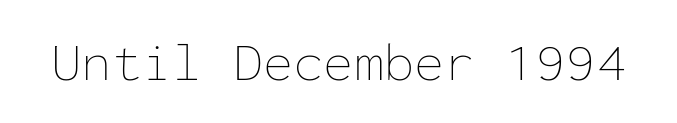
{"italic": "no", "bold": "no", "weight": "thin", "width": "normal", "stroke_contrast": "low", "x_height": "medium", "monospaced": "yes", "underline": "no", "letter_spacing": "normal", "letter_spacing_em": 0.0, "glyph_px": 55}
